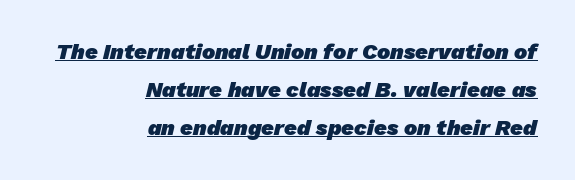
The image shows 22 px bold type; set right-aligned, line spacing 1.73x, normal letter spacing, underlined.
